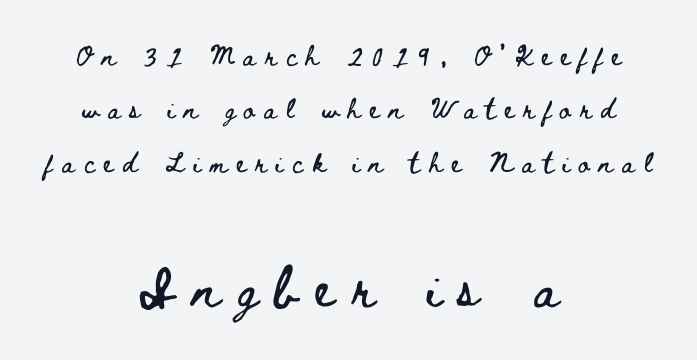
Q: Is the text italic (slanted)? A: Yes.
Q: Is the text underlined? A: No.
Q: How is the paragraph aligned? A: Centered.
Q: Is the spacing between letters normal or unusually wide? A: Unusually wide.
Q: Is the spacing between lines tight, normal or loose? A: Loose.
Q: Which block of text is set in a larger size, the first (top) or the second (bottom)? A: The second (bottom) one.
Q: Width (condensed, normal, or wide)? A: Wide.
Q: Stroke contrast? A: Low.
Q: x-height? A: Small.
Q: Monospaced? A: No.
